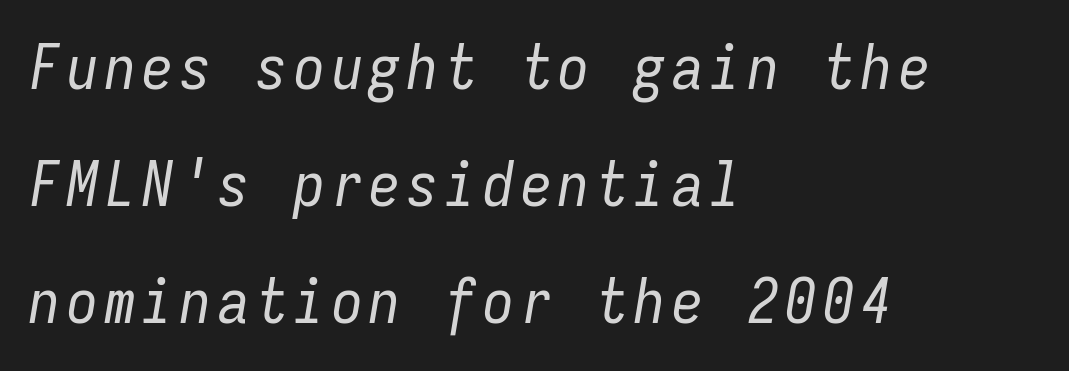
Q: Is the text bold? A: No.
Q: Is the text italic (slanted)? A: Yes, it leans right by about 9 degrees.
Q: Is the text underlined? A: No.
Q: How is the paragraph aligned? A: Left-aligned.
Q: Width (condensed, normal, or wide)? A: Condensed.
Q: Stroke contrast? A: Low.
Q: x-height? A: Medium.
Q: Monospaced? A: Yes.
